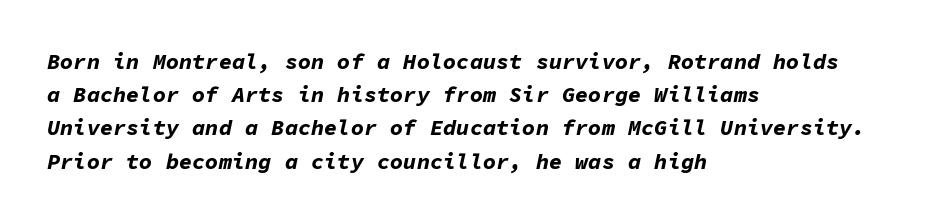
The image shows 22 px bold type, italic (leaning right); set left-aligned, normal line spacing (1.51x), normal letter spacing, not underlined.
